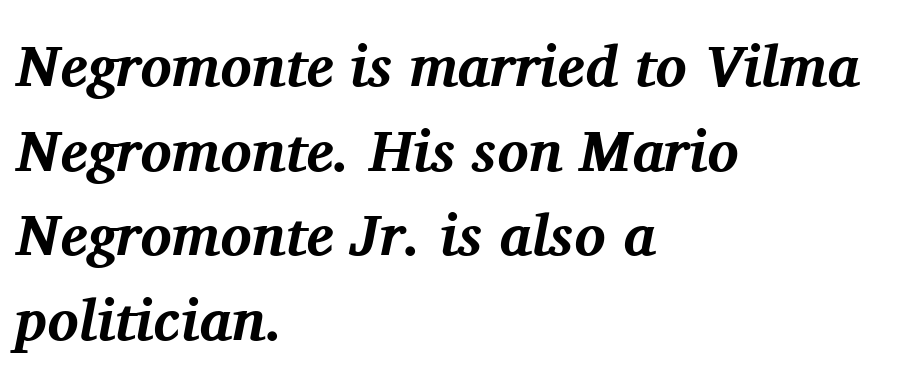
The image shows 58 px bold serif type, italic (leaning right); set left-aligned, normal line spacing (1.46x), normal letter spacing, not underlined; medium stroke contrast and a medium x-height.
